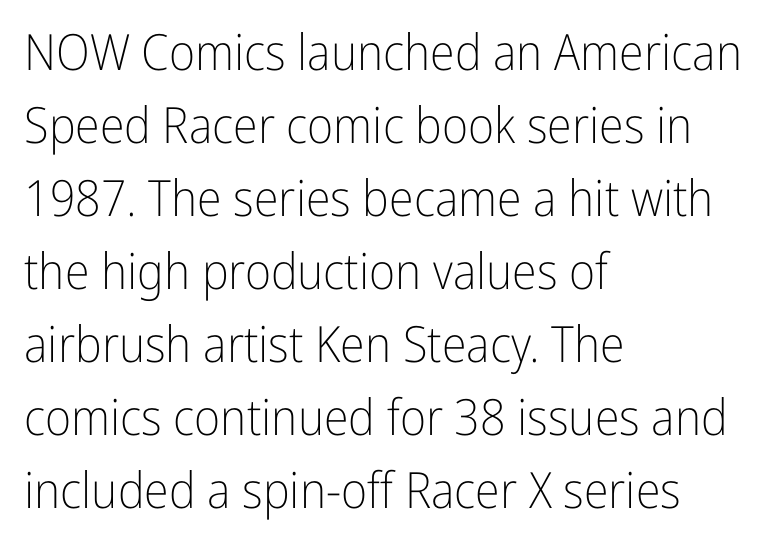
{"serif": "no", "italic": "no", "bold": "no", "weight": "light", "width": "condensed", "stroke_contrast": "low", "x_height": "medium", "monospaced": "no", "underline": "no", "align": "left", "line_spacing": "normal", "line_spacing_ratio": 1.46, "letter_spacing": "normal", "letter_spacing_em": 0.0, "glyph_px": 50}
